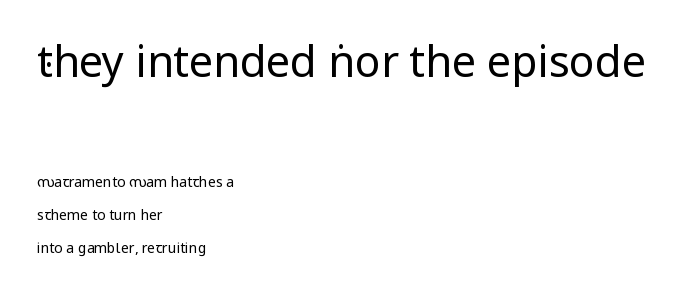
Q: Is the text bold? A: No.
Q: Is the text italic (slanted)? A: No, it is upright.
Q: Is the typeface a serif or a sans-serif typeface? A: Sans-serif.
Q: Is the text underlined? A: No.
Q: How is the paragraph aligned? A: Left-aligned.
Q: Is the spacing between letters normal or unusually wide? A: Normal.
Q: Is the spacing between lines tight, normal or loose? A: Loose.
Q: Which block of text is set in a larger size, the first (top) or the second (bottom)? A: The first (top) one.
Q: Width (condensed, normal, or wide)? A: Condensed.
Q: Stroke contrast? A: Low.
Q: x-height? A: Large.
Q: Monospaced? A: No.
